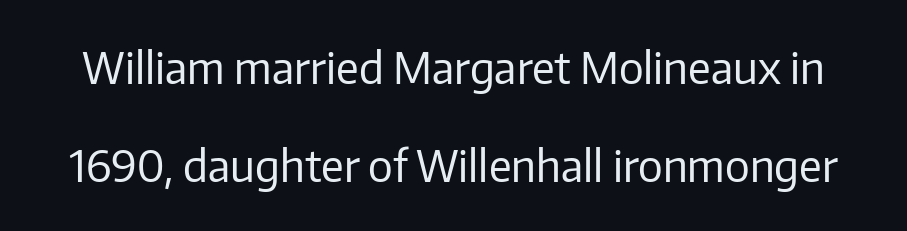
Beneath every word, the page is bare. The face used here is proportionally spaced, like ordinary book or web type. No feet cap the strokes, marking this as sans-serif type. No heavy texture on the line: the type isn't bold. Do the letters lean? They stand straight.
